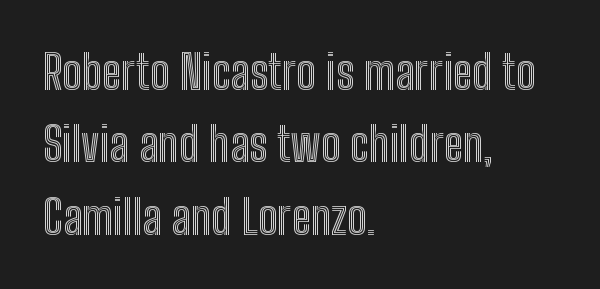
The image shows 47 px condensed type, upright; set left-aligned, normal line spacing (1.54x), normal letter spacing, not underlined; a medium x-height.
